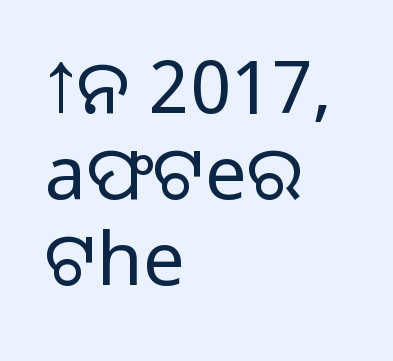
These lines are rendered in a variable-pitch font. Heft: none added — not bold. This sample uses plain, unmodified letter spacing. The type family on display is of the sans-serif kind. The space directly below the letters is spotless.
